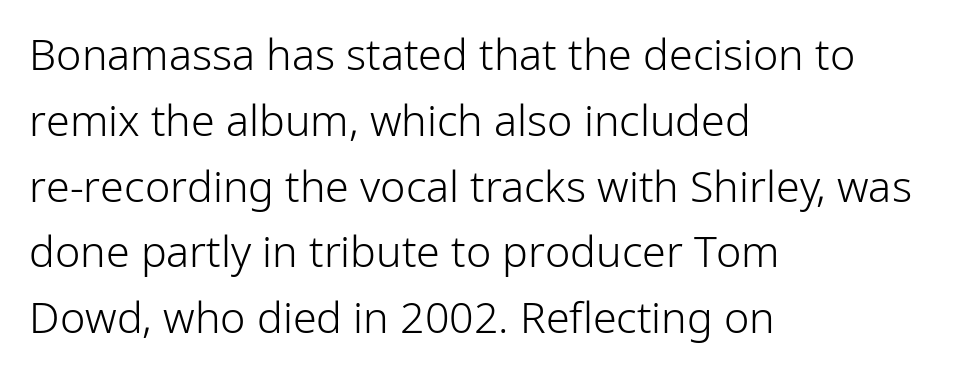
{"serif": "no", "italic": "no", "bold": "no", "weight": "light", "width": "normal", "stroke_contrast": "low", "x_height": "medium", "monospaced": "no", "underline": "no", "align": "left", "line_spacing": "normal", "line_spacing_ratio": 1.53, "letter_spacing": "normal", "letter_spacing_em": 0.0, "glyph_px": 43}
